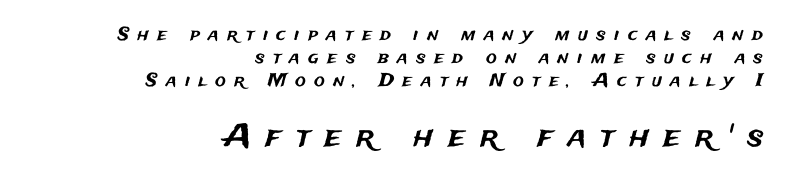
The image shows 31 px sans-serif type; set right-aligned, normal line spacing (1.27x), unusually wide letter spacing (+0.47 em), not underlined; the second (bottom) block is 1.72x larger; medium stroke contrast and a medium x-height.
